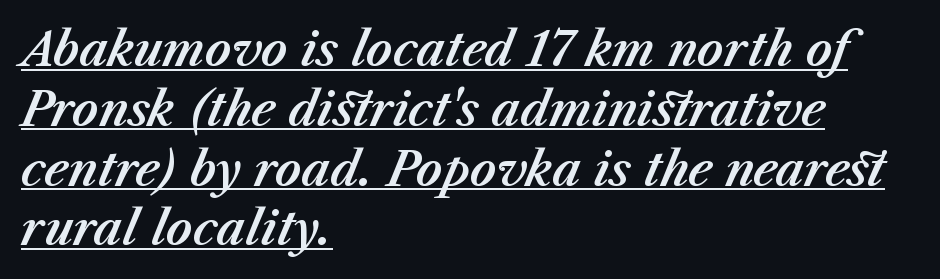
Q: Is the text italic (slanted)? A: Yes, it leans right by about 23 degrees.
Q: Is the text underlined? A: Yes.
Q: How is the paragraph aligned? A: Left-aligned.
Q: Is the spacing between letters normal or unusually wide? A: Normal.
Q: Is the spacing between lines tight, normal or loose? A: Normal.
Q: Width (condensed, normal, or wide)? A: Normal.
Q: Stroke contrast? A: Medium.
Q: x-height? A: Medium.
Q: Monospaced? A: No.
